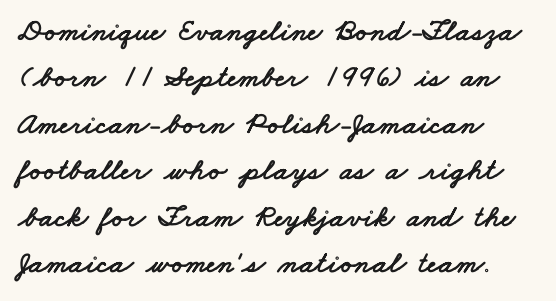
{"serif": "no", "width": "wide", "stroke_contrast": "low", "x_height": "small", "monospaced": "no", "underline": "no", "align": "left", "line_spacing": "normal", "line_spacing_ratio": 1.5, "letter_spacing": "normal", "letter_spacing_em": 0.0, "glyph_px": 31}
